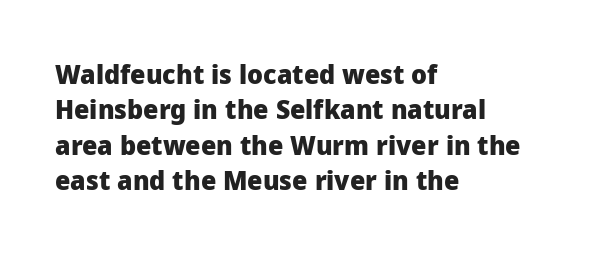
{"italic": "no", "bold": "yes", "underline": "no", "align": "left", "line_spacing": "normal", "line_spacing_ratio": 1.31, "letter_spacing": "normal", "letter_spacing_em": 0.0, "glyph_px": 27}
